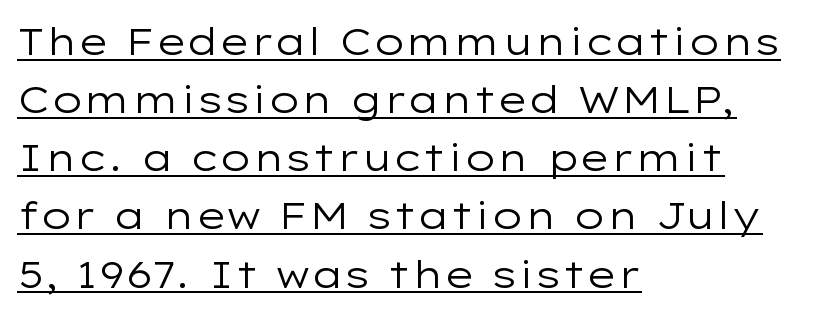
Q: Is the text bold? A: No.
Q: Is the text italic (slanted)? A: No, it is upright.
Q: Is the typeface a serif or a sans-serif typeface? A: Sans-serif.
Q: Is the text underlined? A: Yes.
Q: How is the paragraph aligned? A: Left-aligned.
Q: Is the spacing between letters normal or unusually wide? A: Normal.
Q: Is the spacing between lines tight, normal or loose? A: Normal.
Q: Width (condensed, normal, or wide)? A: Wide.
Q: Stroke contrast? A: Low.
Q: x-height? A: Medium.
Q: Monospaced? A: No.
